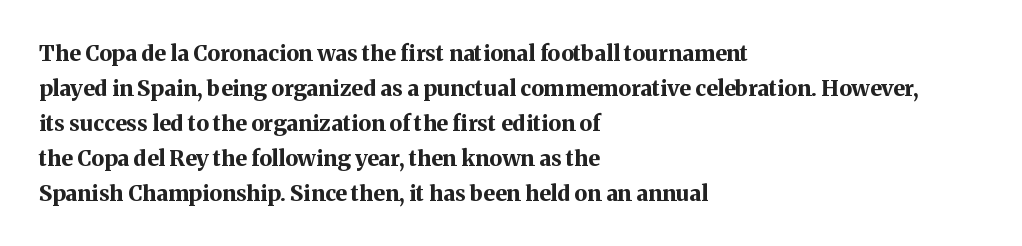
Q: Is the text bold? A: Yes.
Q: Is the text italic (slanted)? A: No, it is upright.
Q: Is the text underlined? A: No.
Q: How is the paragraph aligned? A: Left-aligned.
Q: Is the spacing between letters normal or unusually wide? A: Normal.
Q: Is the spacing between lines tight, normal or loose? A: Normal.
